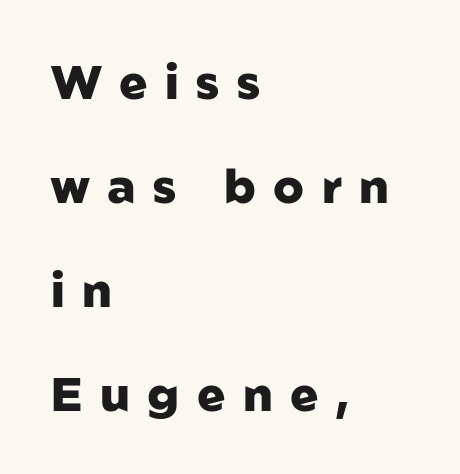
Q: Is the text bold? A: Yes.
Q: Is the text italic (slanted)? A: No, it is upright.
Q: Is the typeface a serif or a sans-serif typeface? A: Sans-serif.
Q: Is the text underlined? A: No.
Q: How is the paragraph aligned? A: Left-aligned.
Q: Is the spacing between letters normal or unusually wide? A: Unusually wide.
Q: Is the spacing between lines tight, normal or loose? A: Loose.
Q: Width (condensed, normal, or wide)? A: Normal.
Q: Stroke contrast? A: Low.
Q: x-height? A: Medium.
Q: Monospaced? A: No.
